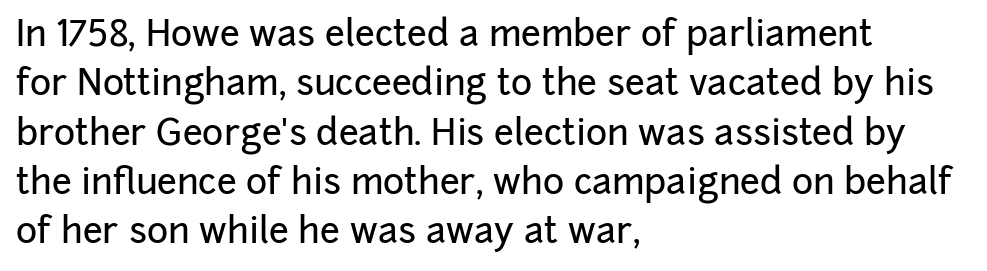
The image shows 36 px sans-serif type, upright; set left-aligned, normal line spacing (1.37x), normal letter spacing, not underlined; low stroke contrast and a medium x-height.
